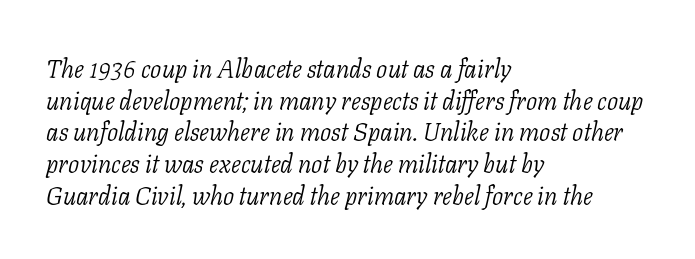
Q: Is the text bold? A: No.
Q: Is the text italic (slanted)? A: Yes, it leans right by about 11 degrees.
Q: Is the text underlined? A: No.
Q: How is the paragraph aligned? A: Left-aligned.
Q: Is the spacing between letters normal or unusually wide? A: Normal.
Q: Is the spacing between lines tight, normal or loose? A: Normal.
